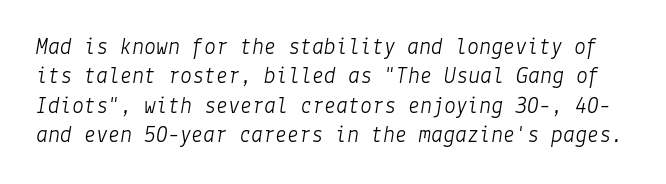
Q: Is the text bold? A: No.
Q: Is the text italic (slanted)? A: Yes, it leans right by about 9 degrees.
Q: Is the text underlined? A: No.
Q: Is the spacing between letters normal or unusually wide? A: Normal.
